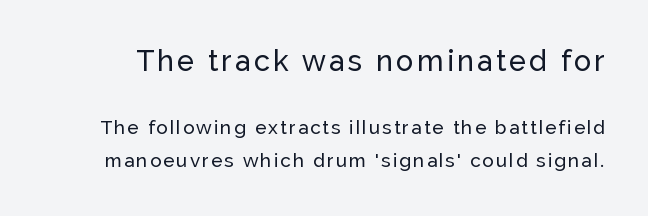
Q: Is the text italic (slanted)? A: No, it is upright.
Q: Is the typeface a serif or a sans-serif typeface? A: Sans-serif.
Q: Is the text underlined? A: No.
Q: Which block of text is set in a larger size, the first (top) or the second (bottom)? A: The first (top) one.
Q: Width (condensed, normal, or wide)? A: Normal.
Q: Stroke contrast? A: Low.
Q: x-height? A: Medium.
Q: Monospaced? A: No.
